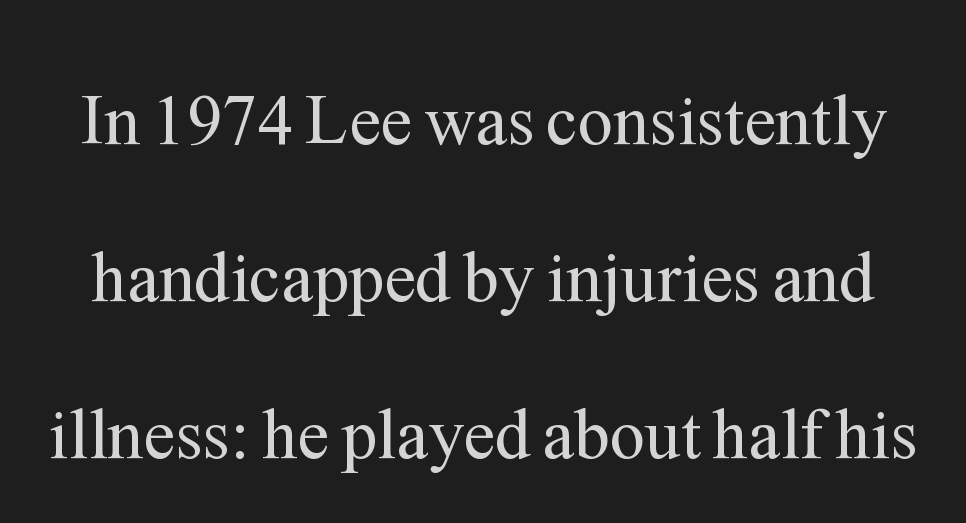
No italicization has been applied; the sample stays upright. Reading down the column, the eye jumps a long way to each next line. Default kerning and tracking; the words read as compact shapes. Descenders are the only things crossing below the line. Letterform terminals end in serifs throughout the passage.
